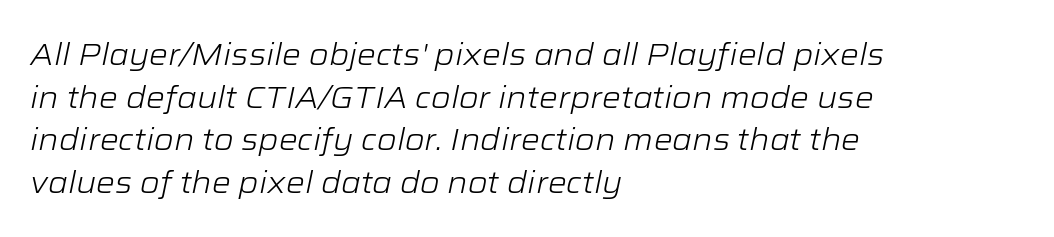
The area under the type is left untouched. The paragraph shown leans on its left margin. Do the characters align in a grid? No, the font is proportional. Stems here are at most as thick as an everyday book face.
